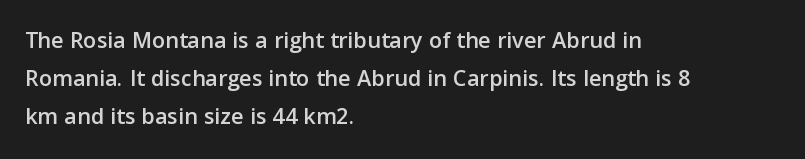
{"italic": "no", "underline": "no", "align": "left", "line_spacing": "normal", "line_spacing_ratio": 1.58, "letter_spacing": "normal", "letter_spacing_em": 0.0, "glyph_px": 24}
